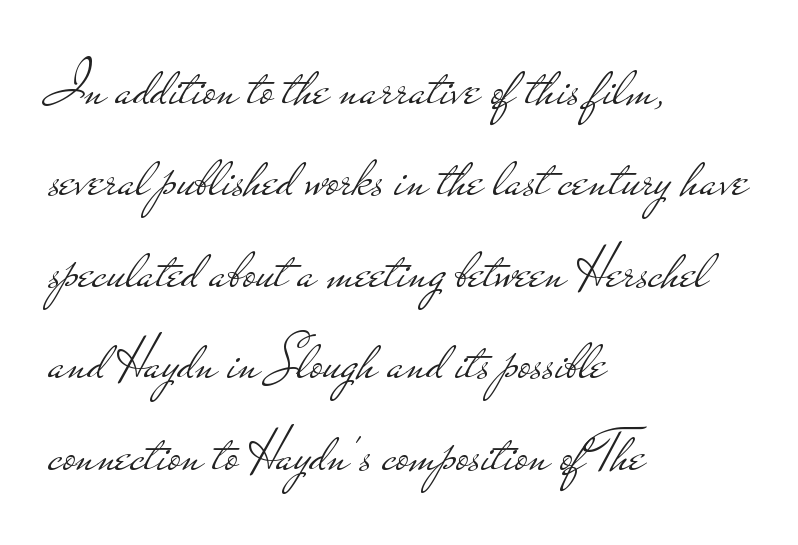
The letters sit at their default tracking, neither squeezed nor spread. The block of text has a typical density, with ordinary space between rows. The glyphs in this specimen are sans serif. Each line starts at the same left margin while the right side varies.
